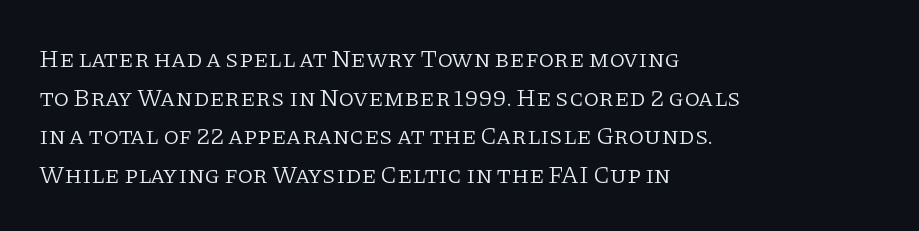
Q: Is the text bold? A: No.
Q: Is the text italic (slanted)? A: No, it is upright.
Q: Is the text underlined? A: No.
Q: How is the paragraph aligned? A: Left-aligned.
Q: Is the spacing between letters normal or unusually wide? A: Normal.
Q: Is the spacing between lines tight, normal or loose? A: Normal.
